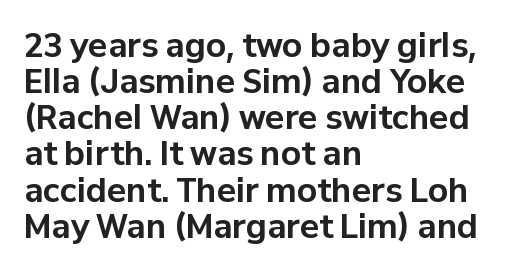
Is this a fixed-width face? No — the glyphs have proportional, varying widths. Type without underlining. How heavy is the stroke? Heavy — this is a bold. Visually the block forms a straight wall on the left and a jagged coastline on the right. Does extra space separate the letters? No, they use regular spacing.
